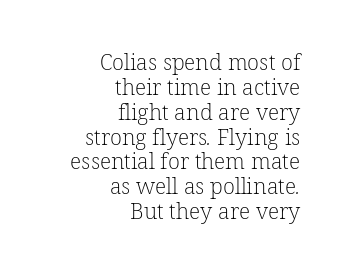
{"bold": "no", "underline": "no", "align": "right", "line_spacing": "tight", "line_spacing_ratio": 1.13, "letter_spacing": "normal", "letter_spacing_em": 0.0, "glyph_px": 22}
